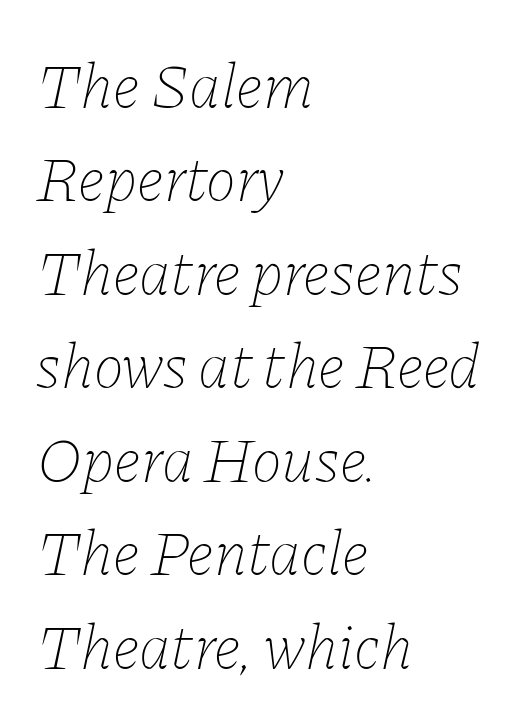
Q: Is the text bold? A: No.
Q: Is the text italic (slanted)? A: Yes, it leans right by about 11 degrees.
Q: Is the text underlined? A: No.
Q: How is the paragraph aligned? A: Left-aligned.
Q: Is the spacing between letters normal or unusually wide? A: Normal.
Q: Is the spacing between lines tight, normal or loose? A: Normal.
Q: Width (condensed, normal, or wide)? A: Normal.
Q: Stroke contrast? A: Low.
Q: x-height? A: Medium.
Q: Monospaced? A: No.
